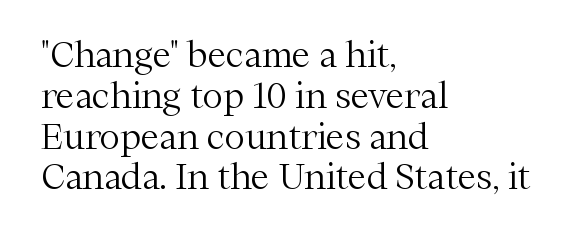
The passage shown is typeset with a serif family. The gap between lines stays unmarked. Honestly, the letter spacing is just normal — you wouldn't notice it. This is roman type, the default non-slanted kind. Nothing heavy about these letters — not bold at all.
